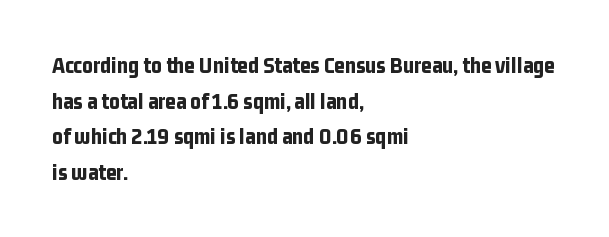
Is the block centered? No — it sits flush against the left margin. A full-strength bold gives these letters their thick strokes. The zone under the glyphs is completely vacant. This sample uses an upright cut, with every glyph sitting square on the baseline. The passage shown has conventional tracking throughout. The line-height multiplier appears to be the usual default.
